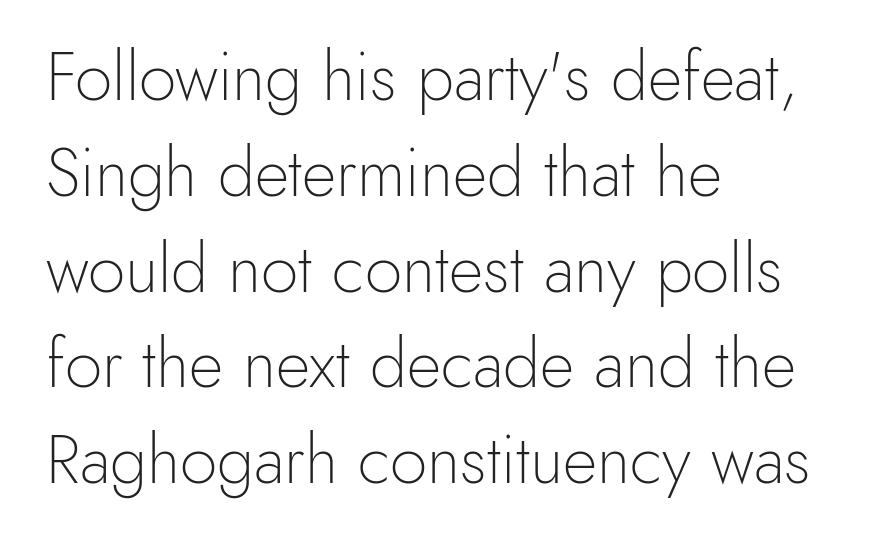
Q: Is the text bold? A: No.
Q: Is the text italic (slanted)? A: No, it is upright.
Q: Is the typeface a serif or a sans-serif typeface? A: Sans-serif.
Q: Is the text underlined? A: No.
Q: How is the paragraph aligned? A: Left-aligned.
Q: Is the spacing between letters normal or unusually wide? A: Normal.
Q: Is the spacing between lines tight, normal or loose? A: Normal.
Q: Width (condensed, normal, or wide)? A: Normal.
Q: x-height? A: Small.
Q: Monospaced? A: No.
